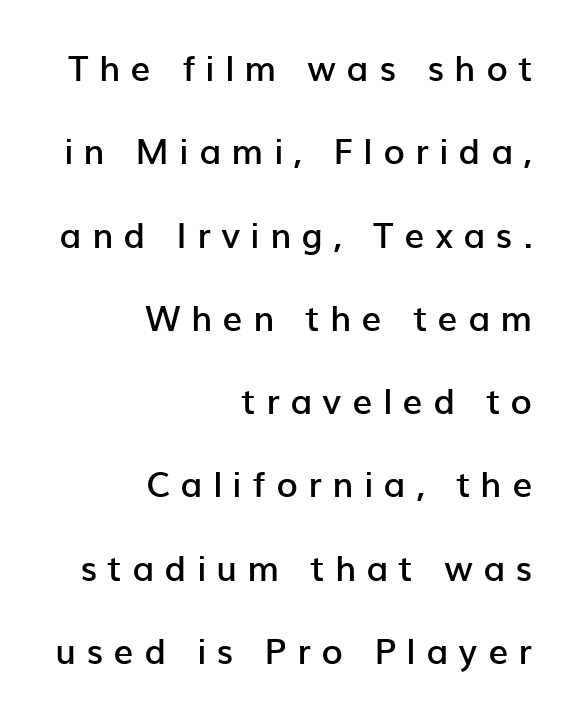
Q: Is the text bold? A: Semi-bold.
Q: Is the text italic (slanted)? A: No, it is upright.
Q: Is the typeface a serif or a sans-serif typeface? A: Sans-serif.
Q: Is the text underlined? A: No.
Q: How is the paragraph aligned? A: Right-aligned.
Q: Is the spacing between letters normal or unusually wide? A: Unusually wide.
Q: Is the spacing between lines tight, normal or loose? A: Loose.
Q: Width (condensed, normal, or wide)? A: Normal.
Q: Stroke contrast? A: Low.
Q: x-height? A: Medium.
Q: Monospaced? A: No.
